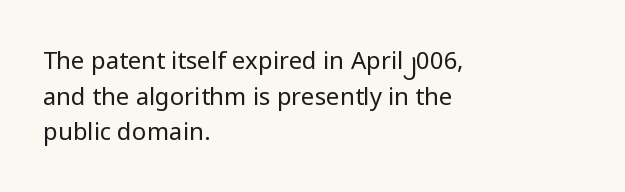
The image shows 24 px text type, upright; set left-aligned, normal line spacing (1.48x), normal letter spacing, not underlined.
